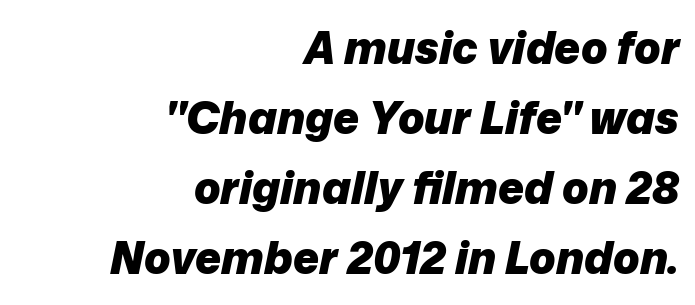
The image shows 44 px heavy type, italic (leaning right); set right-aligned, normal line spacing (1.59x), normal letter spacing, not underlined; low stroke contrast and a medium x-height.
